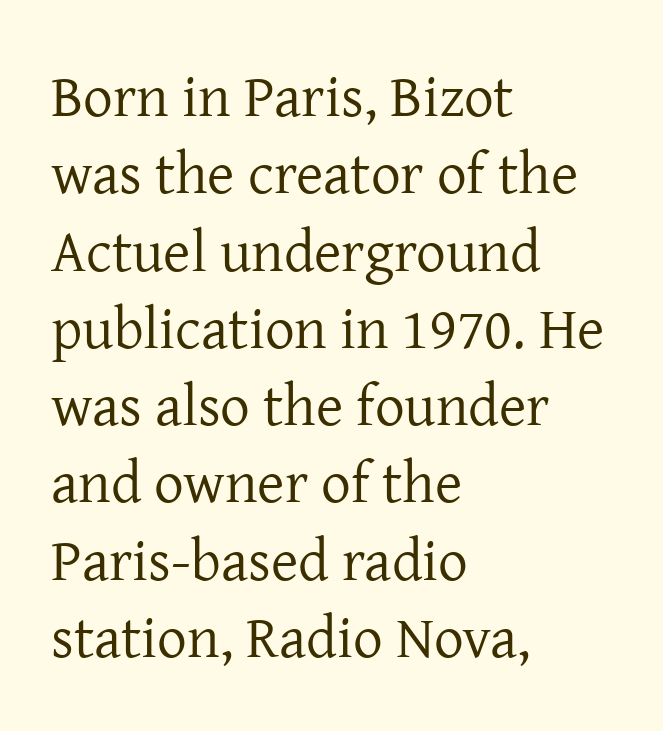
Q: Is the text bold? A: No.
Q: Is the text italic (slanted)? A: No, it is upright.
Q: Is the typeface a serif or a sans-serif typeface? A: Serif.
Q: Is the text underlined? A: No.
Q: How is the paragraph aligned? A: Left-aligned.
Q: Is the spacing between letters normal or unusually wide? A: Normal.
Q: Is the spacing between lines tight, normal or loose? A: Normal.
Q: Width (condensed, normal, or wide)? A: Normal.
Q: Stroke contrast? A: Low.
Q: x-height? A: Medium.
Q: Monospaced? A: No.
